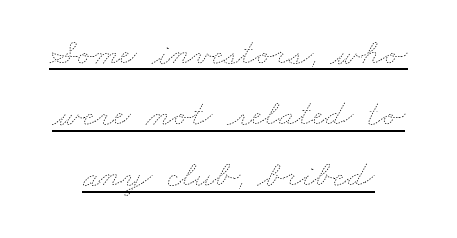
{"bold": "no", "weight": "thin", "width": "wide", "stroke_contrast": "low", "x_height": "small", "monospaced": "no", "underline": "yes", "line_spacing": "normal", "line_spacing_ratio": 1.61, "letter_spacing": "normal", "letter_spacing_em": 0.0, "glyph_px": 38}
